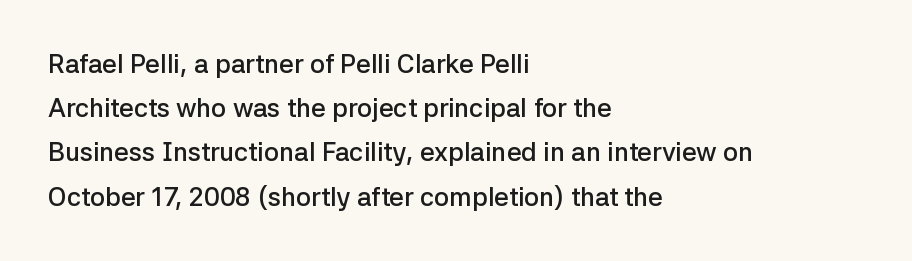
{"italic": "no", "bold": "semi", "underline": "no", "align": "left", "line_spacing": "normal", "line_spacing_ratio": 1.7, "letter_spacing": "normal", "letter_spacing_em": 0.0, "glyph_px": 26}
